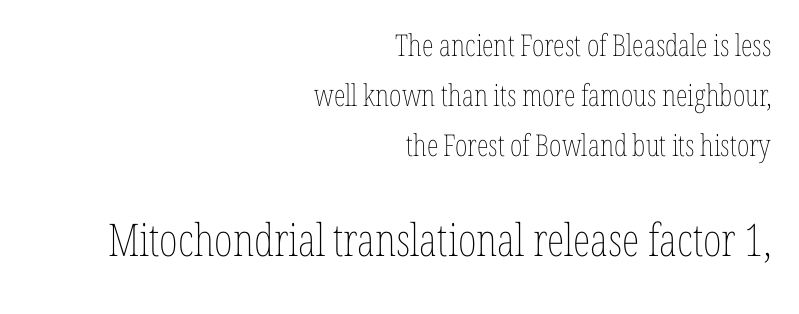
Q: Is the text bold? A: No.
Q: Is the text italic (slanted)? A: No, it is upright.
Q: Is the text underlined? A: No.
Q: How is the paragraph aligned? A: Right-aligned.
Q: Is the spacing between letters normal or unusually wide? A: Normal.
Q: Is the spacing between lines tight, normal or loose? A: Normal.
Q: Which block of text is set in a larger size, the first (top) or the second (bottom)? A: The second (bottom) one.
Q: Width (condensed, normal, or wide)? A: Condensed.
Q: Stroke contrast? A: Low.
Q: x-height? A: Medium.
Q: Monospaced? A: No.
